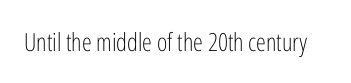
The image shows 25 px text type, upright; set normal letter spacing, not underlined.
